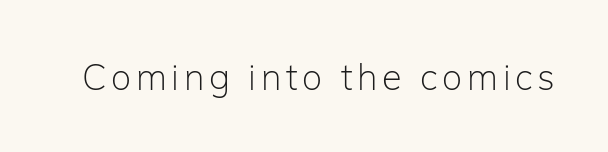
{"serif": "no", "italic": "no", "bold": "no", "weight": "light", "width": "normal", "stroke_contrast": "low", "x_height": "medium", "monospaced": "no", "underline": "no", "glyph_px": 36}
